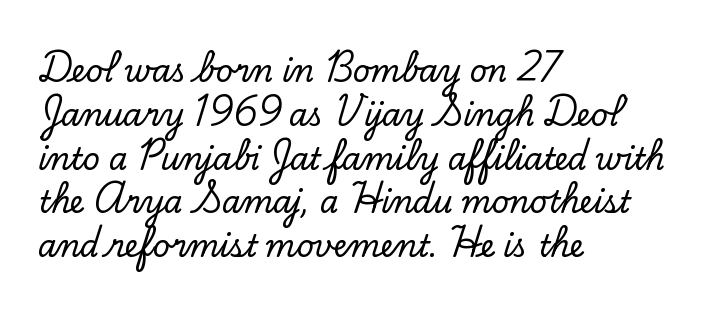
The image shows 30 px serif type; set left-aligned, normal line spacing (1.46x), normal letter spacing, not underlined; low stroke contrast and a small x-height.
